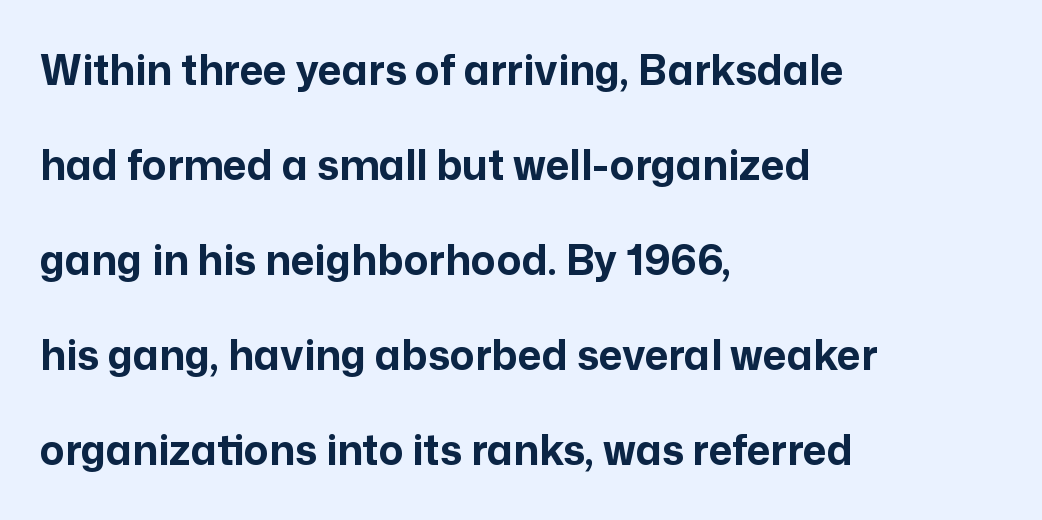
The image shows 41 px bold sans-serif type, upright; set left-aligned, loose line spacing (2.32x), normal letter spacing, not underlined; low stroke contrast and a medium x-height.
